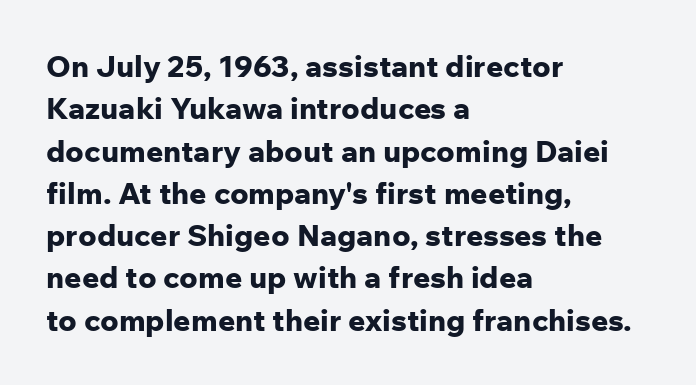
Q: Is the text bold? A: Yes.
Q: Is the text italic (slanted)? A: No, it is upright.
Q: Is the typeface a serif or a sans-serif typeface? A: Sans-serif.
Q: Is the text underlined? A: No.
Q: How is the paragraph aligned? A: Left-aligned.
Q: Is the spacing between letters normal or unusually wide? A: Normal.
Q: Is the spacing between lines tight, normal or loose? A: Normal.
Q: Width (condensed, normal, or wide)? A: Normal.
Q: Stroke contrast? A: Low.
Q: x-height? A: Medium.
Q: Monospaced? A: No.
